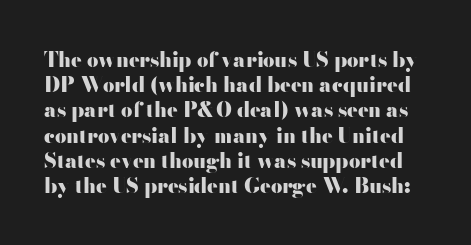
A dark, heavy texture on the line: the type is bold. Regular leading. Any mark beneath the type? The region is blank. Characters follow at the spacing the type designer built in. This sample uses an upright cut, with every glyph sitting square on the baseline.
